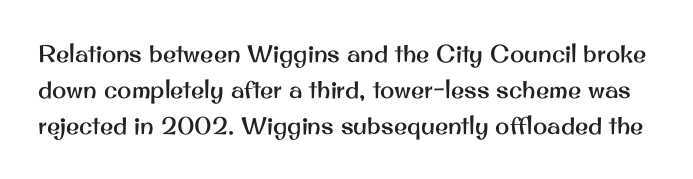
Q: Is the text italic (slanted)? A: No, it is upright.
Q: Is the text underlined? A: No.
Q: Is the spacing between letters normal or unusually wide? A: Normal.
Q: Is the spacing between lines tight, normal or loose? A: Normal.
